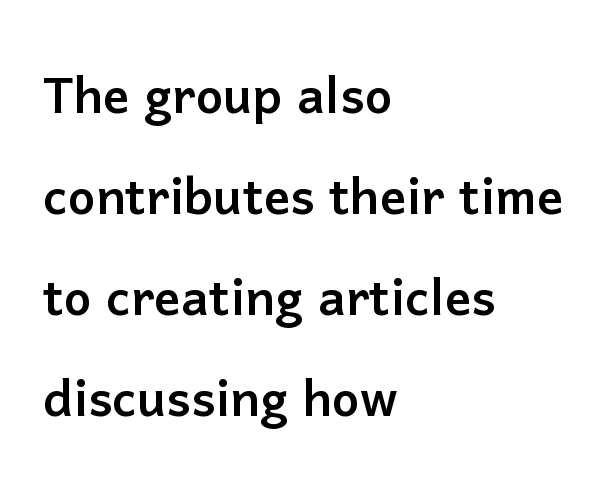
Q: Is the text italic (slanted)? A: No, it is upright.
Q: Is the typeface a serif or a sans-serif typeface? A: Sans-serif.
Q: Is the text underlined? A: No.
Q: How is the paragraph aligned? A: Left-aligned.
Q: Is the spacing between letters normal or unusually wide? A: Normal.
Q: Is the spacing between lines tight, normal or loose? A: Normal.
Q: Width (condensed, normal, or wide)? A: Normal.
Q: Stroke contrast? A: Low.
Q: x-height? A: Medium.
Q: Monospaced? A: No.
